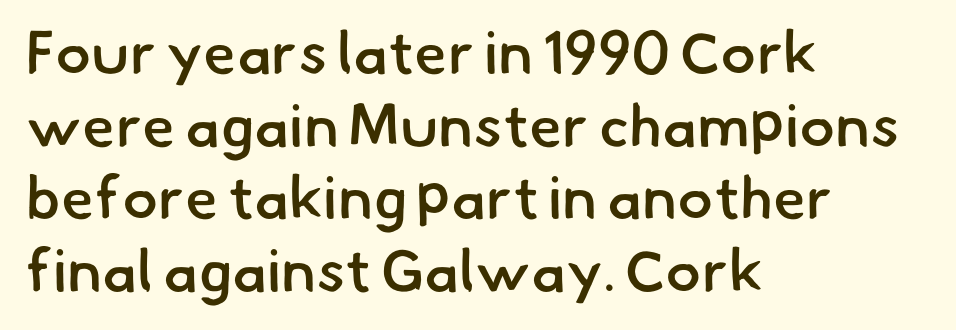
{"serif": "no", "bold": "semi", "weight": "semibold", "width": "normal", "stroke_contrast": "low", "x_height": "small", "monospaced": "no", "underline": "no", "align": "left", "line_spacing_ratio": 1.21, "letter_spacing": "normal", "letter_spacing_em": 0.0, "glyph_px": 60}
